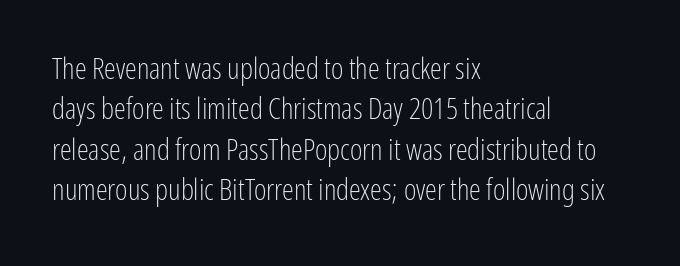
To sum up the face: it is a sans, with no serifs. Layout note: lines flush left. Quick note: interline space is typical. Character widths vary here, with narrow letters taking less room than wide ones. Students, note that the glyphs here touch the page at normal intervals.
